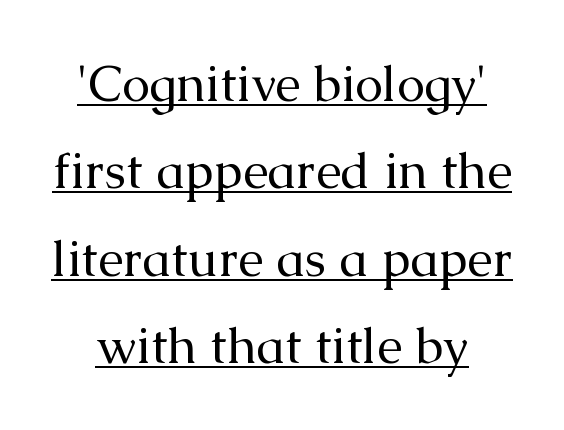
The image shows 50 px regular-weight serif type, upright; set line spacing 1.75x, normal letter spacing, underlined; medium stroke contrast and a medium x-height.
